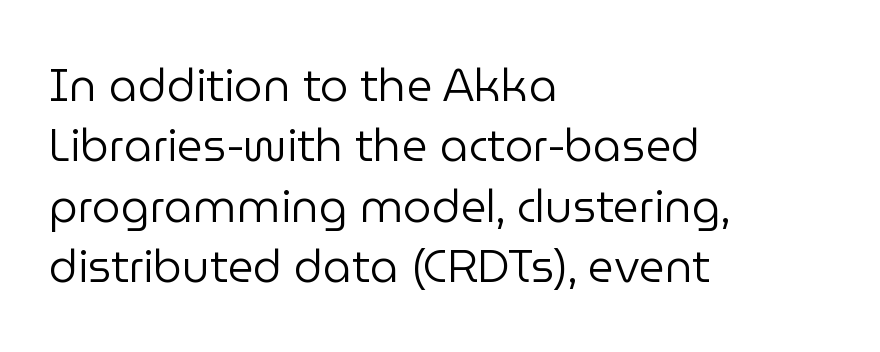
Q: Is the text bold? A: No.
Q: Is the text italic (slanted)? A: No, it is upright.
Q: Is the typeface a serif or a sans-serif typeface? A: Sans-serif.
Q: Is the text underlined? A: No.
Q: How is the paragraph aligned? A: Left-aligned.
Q: Is the spacing between letters normal or unusually wide? A: Normal.
Q: Is the spacing between lines tight, normal or loose? A: Normal.
Q: Width (condensed, normal, or wide)? A: Normal.
Q: Stroke contrast? A: Low.
Q: x-height? A: Medium.
Q: Monospaced? A: No.
